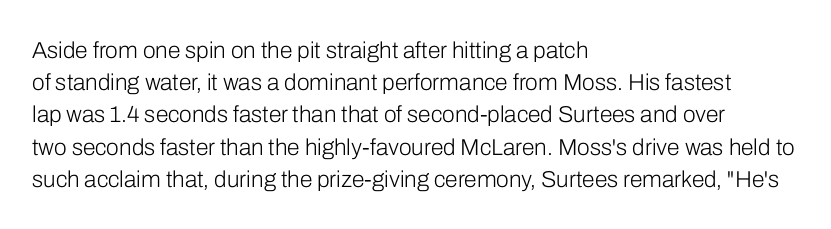
The image shows 23 px text type, upright; set left-aligned, normal line spacing (1.4x), normal letter spacing, not underlined.
